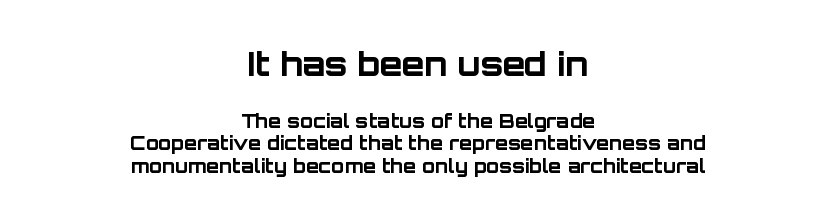
Q: Is the text bold? A: Yes.
Q: Is the text italic (slanted)? A: No, it is upright.
Q: Is the typeface a serif or a sans-serif typeface? A: Sans-serif.
Q: Is the text underlined? A: No.
Q: How is the paragraph aligned? A: Centered.
Q: Is the spacing between letters normal or unusually wide? A: Normal.
Q: Which block of text is set in a larger size, the first (top) or the second (bottom)? A: The first (top) one.
Q: Width (condensed, normal, or wide)? A: Normal.
Q: Stroke contrast? A: Low.
Q: x-height? A: Large.
Q: Monospaced? A: No.
